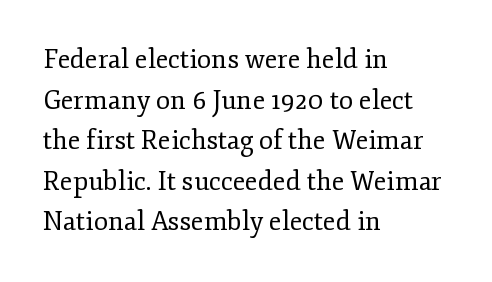
{"italic": "no", "bold": "no", "underline": "no", "align": "left", "line_spacing": "normal", "line_spacing_ratio": 1.56, "letter_spacing": "normal", "letter_spacing_em": 0.0, "glyph_px": 26}
